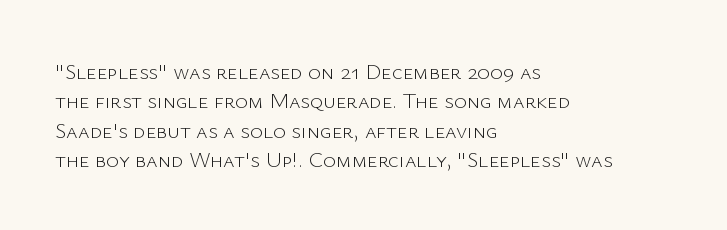
The image shows 22 px text type, upright; set left-aligned, normal line spacing (1.34x), normal letter spacing, not underlined.
